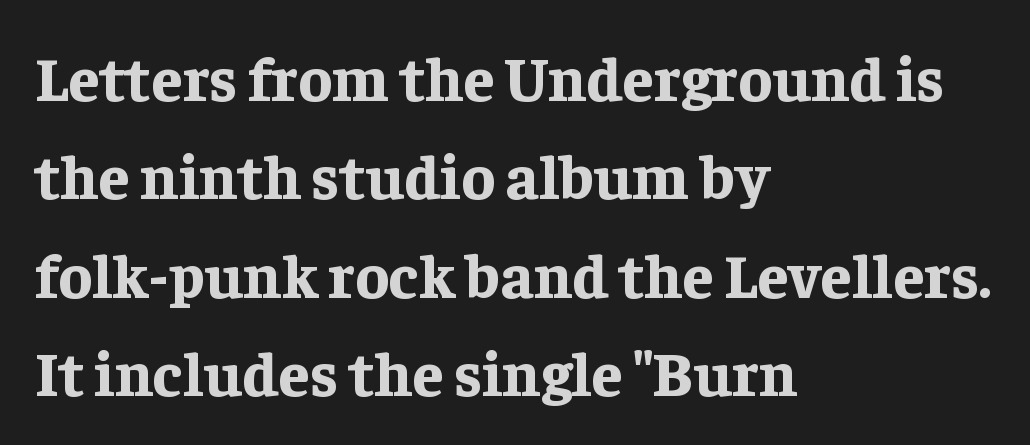
Q: Is the text bold? A: Yes.
Q: Is the text italic (slanted)? A: No, it is upright.
Q: Is the typeface a serif or a sans-serif typeface? A: Serif.
Q: Is the text underlined? A: No.
Q: How is the paragraph aligned? A: Left-aligned.
Q: Is the spacing between letters normal or unusually wide? A: Normal.
Q: Is the spacing between lines tight, normal or loose? A: Normal.
Q: Width (condensed, normal, or wide)? A: Normal.
Q: Stroke contrast? A: Low.
Q: x-height? A: Medium.
Q: Monospaced? A: No.
